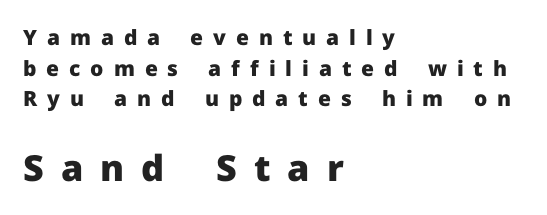
Q: Is the text bold? A: Yes.
Q: Is the text italic (slanted)? A: No, it is upright.
Q: Is the typeface a serif or a sans-serif typeface? A: Sans-serif.
Q: Is the text underlined? A: No.
Q: How is the paragraph aligned? A: Left-aligned.
Q: Is the spacing between letters normal or unusually wide? A: Unusually wide.
Q: Is the spacing between lines tight, normal or loose? A: Normal.
Q: Which block of text is set in a larger size, the first (top) or the second (bottom)? A: The second (bottom) one.
Q: Width (condensed, normal, or wide)? A: Normal.
Q: Stroke contrast? A: Low.
Q: x-height? A: Medium.
Q: Monospaced? A: No.
